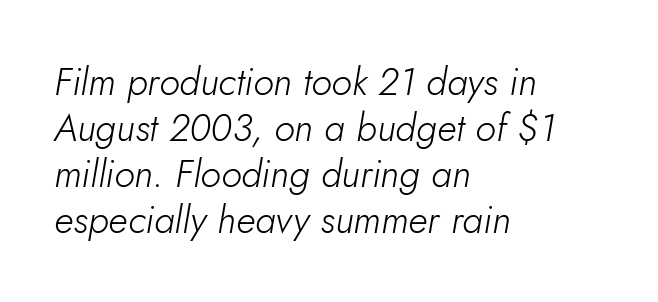
The image shows 38 px light type, italic (leaning right); set left-aligned, line spacing 1.21x, normal letter spacing, not underlined; low stroke contrast and a small x-height.
